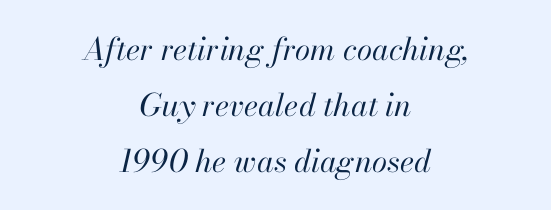
{"italic": "yes", "lean": "right", "slant_degrees": 13, "bold": "no", "weight": "regular", "width": "normal", "stroke_contrast": "high", "x_height": "small", "monospaced": "no", "underline": "no", "align": "center", "line_spacing_ratio": 1.8, "letter_spacing": "normal", "letter_spacing_em": 0.0, "glyph_px": 31}
